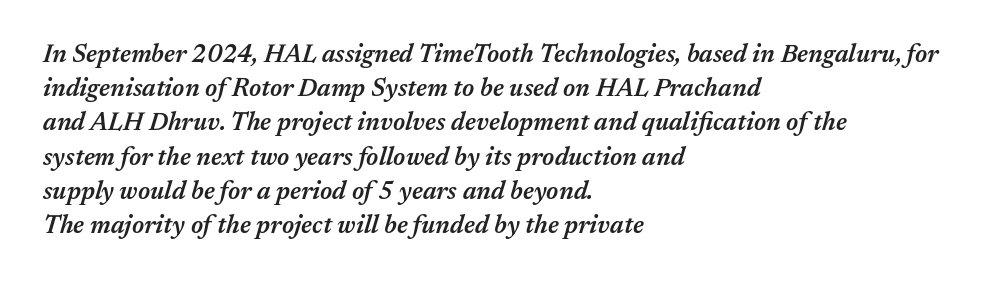
Q: Is the text bold? A: Semi-bold.
Q: Is the text italic (slanted)? A: Yes, it leans right by about 17 degrees.
Q: Is the text underlined? A: No.
Q: How is the paragraph aligned? A: Left-aligned.
Q: Is the spacing between letters normal or unusually wide? A: Normal.
Q: Is the spacing between lines tight, normal or loose? A: Normal.
